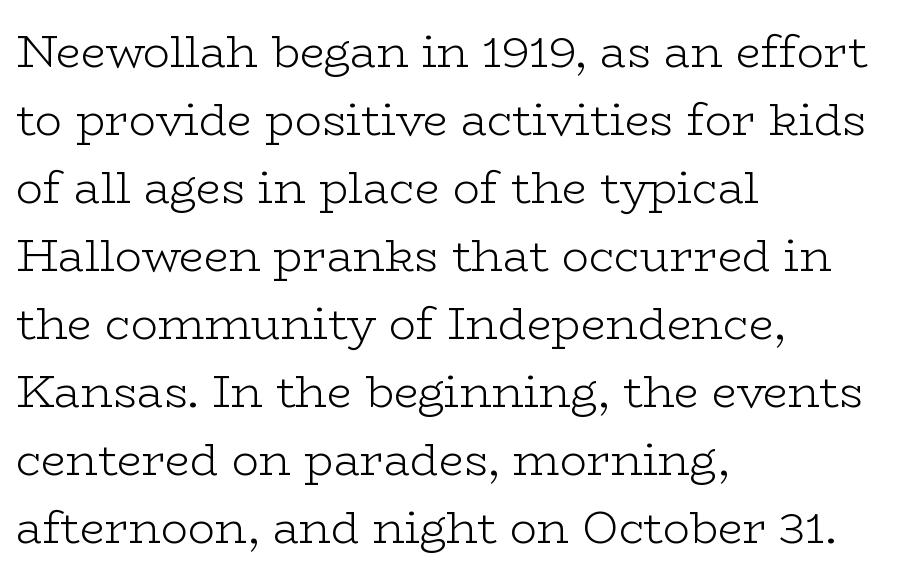
The image shows 45 px light, wide serif type, upright; set left-aligned, normal line spacing (1.51x), normal letter spacing, not underlined; low stroke contrast and a medium x-height.
